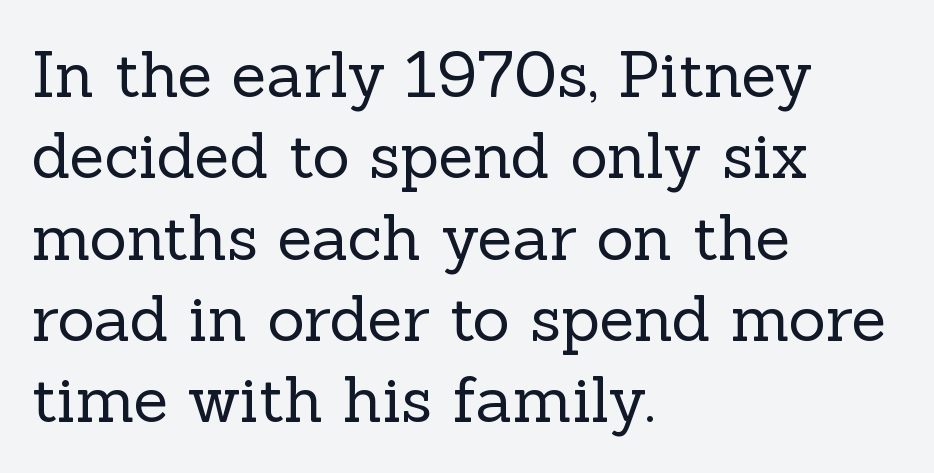
Q: Is the text bold? A: No.
Q: Is the text italic (slanted)? A: No, it is upright.
Q: Is the typeface a serif or a sans-serif typeface? A: Serif.
Q: Is the text underlined? A: No.
Q: How is the paragraph aligned? A: Left-aligned.
Q: Is the spacing between letters normal or unusually wide? A: Normal.
Q: Is the spacing between lines tight, normal or loose? A: Normal.
Q: Width (condensed, normal, or wide)? A: Normal.
Q: x-height? A: Medium.
Q: Monospaced? A: No.
